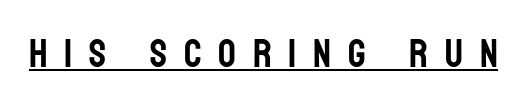
The image shows 39 px condensed sans-serif type, upright; set unusually wide letter spacing (+0.43 em), underlined; low stroke contrast and a large x-height.
